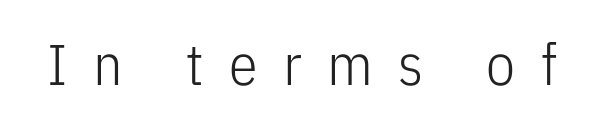
Q: Is the text bold? A: No.
Q: Is the text italic (slanted)? A: No, it is upright.
Q: Is the typeface a serif or a sans-serif typeface? A: Sans-serif.
Q: Is the text underlined? A: No.
Q: Is the spacing between letters normal or unusually wide? A: Unusually wide.
Q: Width (condensed, normal, or wide)? A: Condensed.
Q: Stroke contrast? A: Low.
Q: x-height? A: Medium.
Q: Monospaced? A: No.
